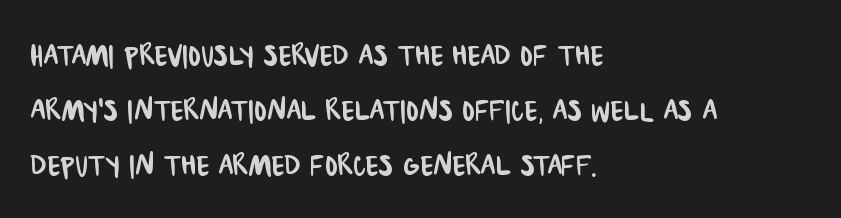
Q: Is the typeface a serif or a sans-serif typeface? A: Sans-serif.
Q: Is the text underlined? A: No.
Q: How is the paragraph aligned? A: Left-aligned.
Q: Is the spacing between letters normal or unusually wide? A: Normal.
Q: Is the spacing between lines tight, normal or loose? A: Normal.
Q: Width (condensed, normal, or wide)? A: Condensed.
Q: Stroke contrast? A: Low.
Q: x-height? A: Large.
Q: Monospaced? A: No.
